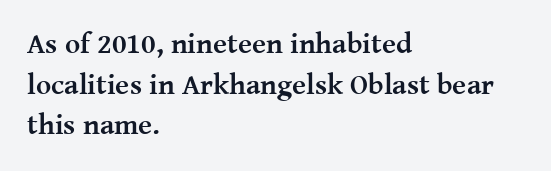
Q: Is the text bold? A: Yes.
Q: Is the text italic (slanted)? A: No, it is upright.
Q: Is the typeface a serif or a sans-serif typeface? A: Serif.
Q: Is the text underlined? A: No.
Q: How is the paragraph aligned? A: Left-aligned.
Q: Is the spacing between letters normal or unusually wide? A: Normal.
Q: Is the spacing between lines tight, normal or loose? A: Normal.
Q: Width (condensed, normal, or wide)? A: Normal.
Q: Stroke contrast? A: Medium.
Q: x-height? A: Medium.
Q: Monospaced? A: No.
